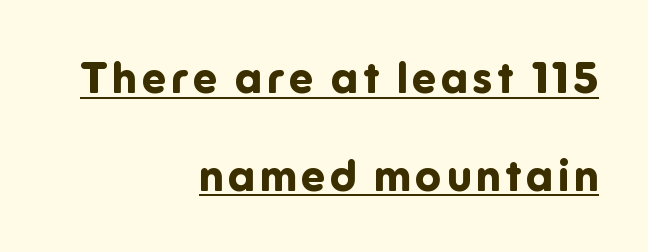
{"serif": "no", "italic": "no", "bold": "yes", "weight": "bold", "width": "normal", "stroke_contrast": "low", "x_height": "medium", "monospaced": "no", "underline": "yes", "align": "right", "line_spacing": "loose", "line_spacing_ratio": 2.27, "glyph_px": 43}
